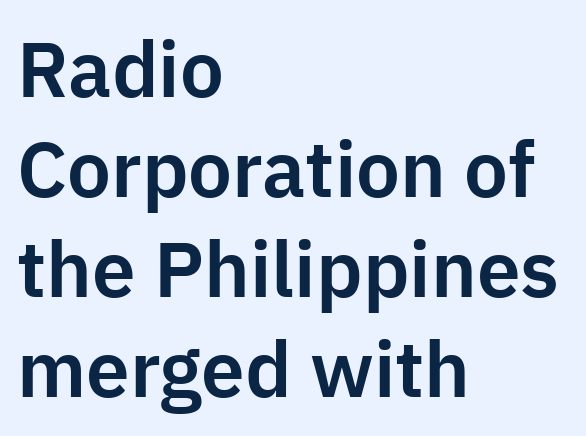
The image shows 78 px sans-serif type, upright; set left-aligned, normal line spacing (1.28x), normal letter spacing, not underlined; low stroke contrast and a medium x-height.
